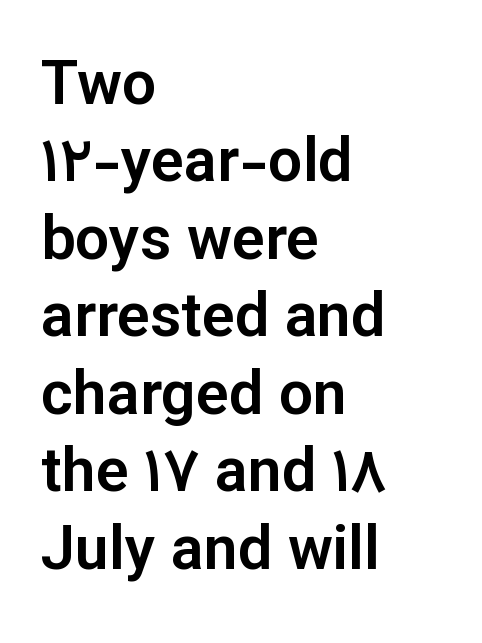
The image shows 61 px sans-serif type, upright; set left-aligned, normal line spacing (1.27x), normal letter spacing, not underlined; low stroke contrast and a medium x-height.
